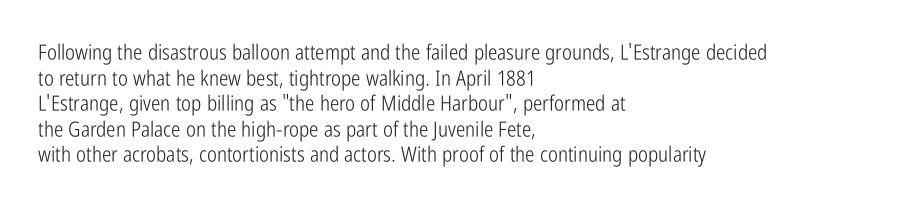
The image shows 21 px text type, upright; set left-aligned, line spacing 1.22x, normal letter spacing, not underlined.
